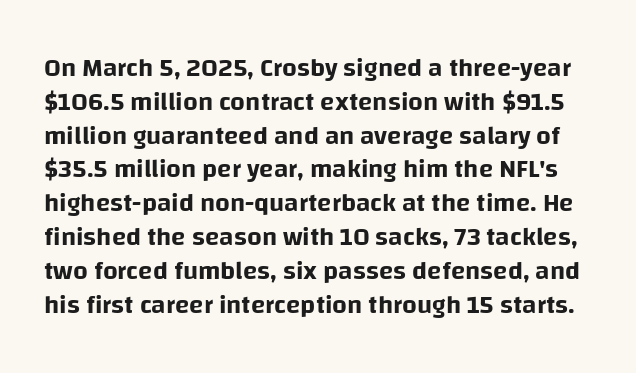
Q: Is the text italic (slanted)? A: No, it is upright.
Q: Is the text underlined? A: No.
Q: Is the spacing between letters normal or unusually wide? A: Normal.
Q: Is the spacing between lines tight, normal or loose? A: Normal.
